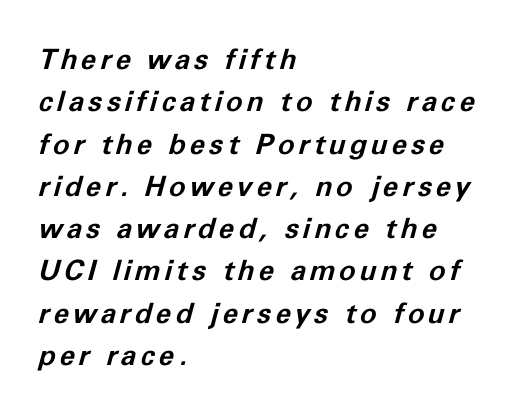
Q: Is the text bold? A: Yes.
Q: Is the text italic (slanted)? A: Yes, it leans right by about 11 degrees.
Q: Is the text underlined? A: No.
Q: How is the paragraph aligned? A: Left-aligned.
Q: Is the spacing between lines tight, normal or loose? A: Normal.
Q: Width (condensed, normal, or wide)? A: Normal.
Q: Stroke contrast? A: Low.
Q: x-height? A: Medium.
Q: Monospaced? A: No.
